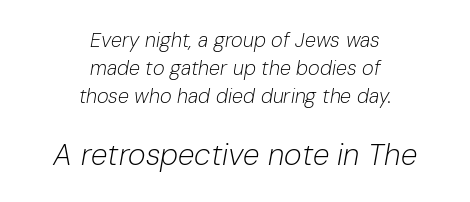
{"italic": "yes", "lean": "right", "slant_degrees": 10, "bold": "no", "weight": "light", "width": "normal", "stroke_contrast": "low", "x_height": "medium", "monospaced": "no", "underline": "no", "align": "center", "line_spacing": "normal", "line_spacing_ratio": 1.4, "letter_spacing": "normal", "letter_spacing_em": 0.0, "larger_block": "second", "size_ratio": 1.5, "glyph_px": 30}
